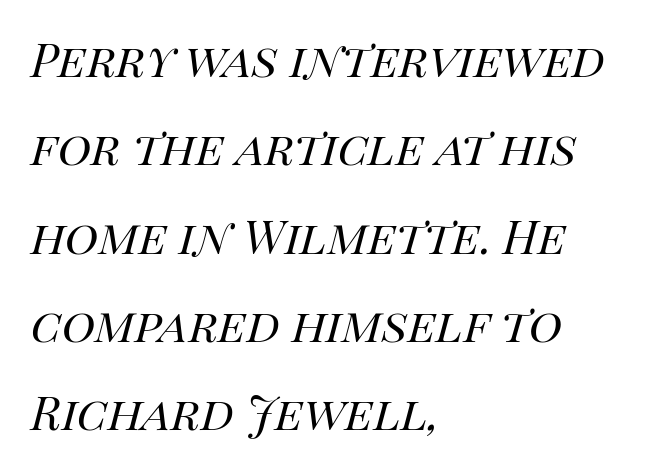
Q: Is the text bold? A: No.
Q: Is the text italic (slanted)? A: Yes, it leans right by about 14 degrees.
Q: Is the text underlined? A: No.
Q: How is the paragraph aligned? A: Left-aligned.
Q: Is the spacing between letters normal or unusually wide? A: Normal.
Q: Is the spacing between lines tight, normal or loose? A: Normal.
Q: Width (condensed, normal, or wide)? A: Normal.
Q: Stroke contrast? A: High.
Q: x-height? A: Large.
Q: Monospaced? A: No.
